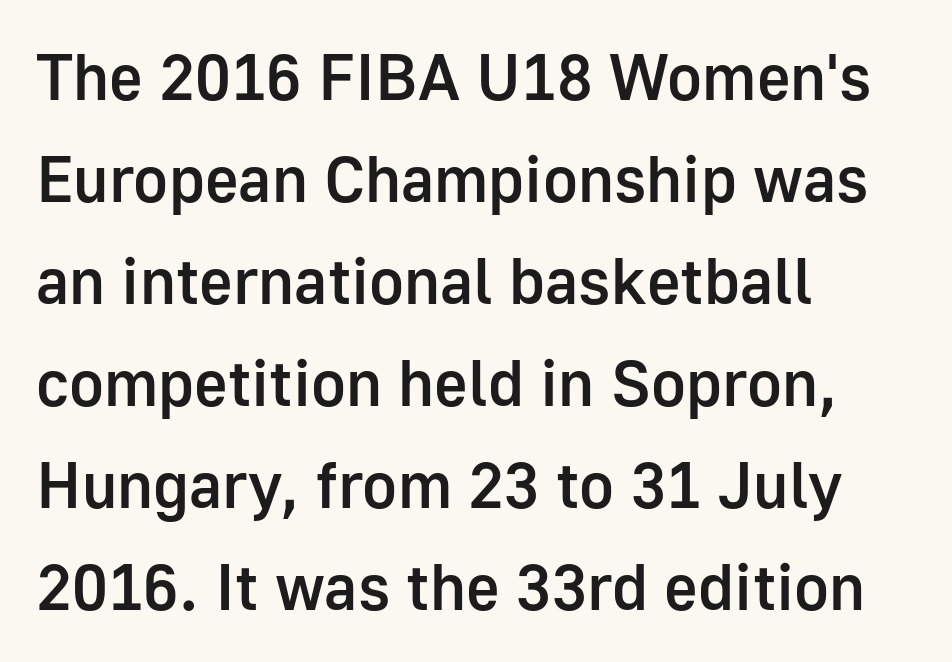
Q: Is the text bold? A: Semi-bold.
Q: Is the text italic (slanted)? A: No, it is upright.
Q: Is the typeface a serif or a sans-serif typeface? A: Sans-serif.
Q: Is the text underlined? A: No.
Q: How is the paragraph aligned? A: Left-aligned.
Q: Is the spacing between letters normal or unusually wide? A: Normal.
Q: Is the spacing between lines tight, normal or loose? A: Normal.
Q: Width (condensed, normal, or wide)? A: Normal.
Q: Stroke contrast? A: Low.
Q: x-height? A: Medium.
Q: Monospaced? A: No.
